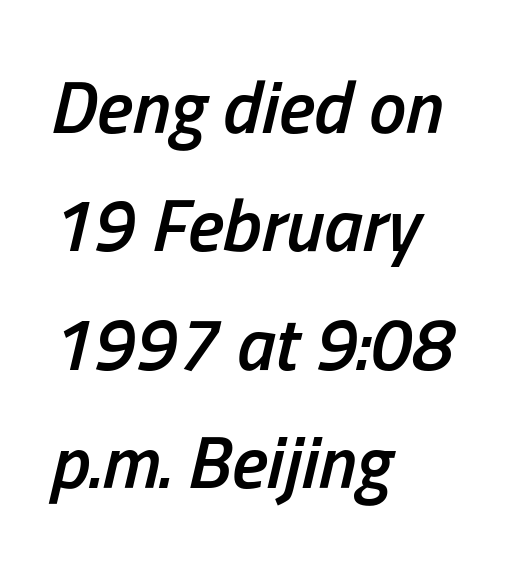
{"italic": "yes", "lean": "right", "slant_degrees": 13, "bold": "semi", "weight": "semibold", "width": "condensed", "stroke_contrast": "low", "x_height": "medium", "monospaced": "no", "underline": "no", "align": "left", "line_spacing": "normal", "line_spacing_ratio": 1.58, "letter_spacing": "normal", "letter_spacing_em": 0.0, "glyph_px": 75}
